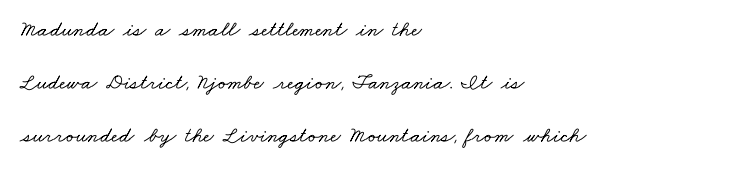
The glyphs are unaccompanied by any horizontal stroke below them. Does extra space separate the letters? No, they use regular spacing. Compared with a centered layout, this one pins lines to the left instead. The designer dialed line spacing up above the default.
